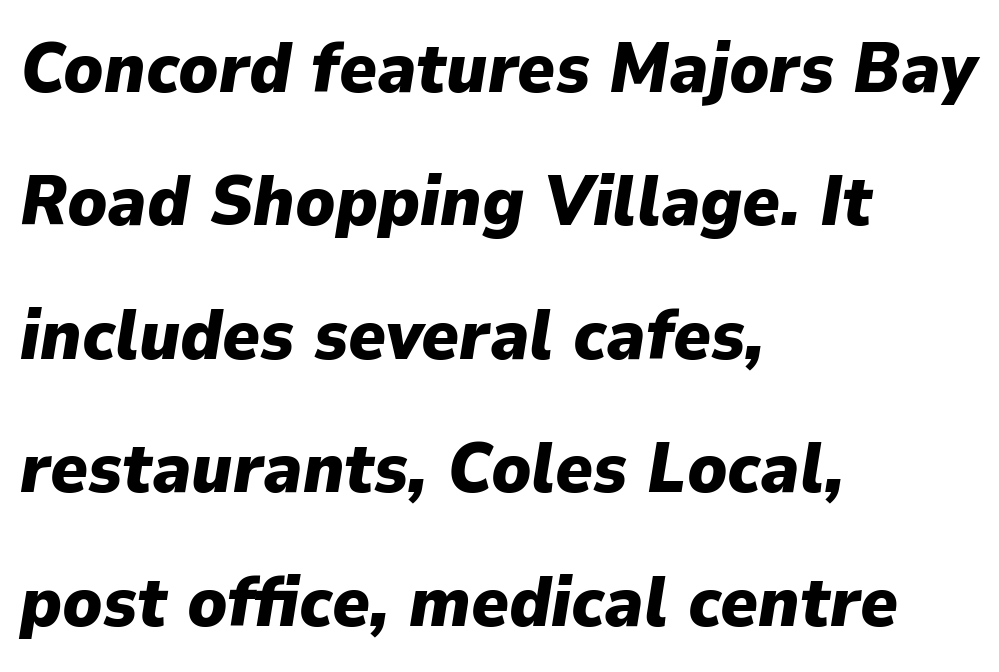
Q: Is the text bold? A: Yes.
Q: Is the text italic (slanted)? A: Yes, it leans right by about 9 degrees.
Q: Is the text underlined? A: No.
Q: How is the paragraph aligned? A: Left-aligned.
Q: Is the spacing between letters normal or unusually wide? A: Normal.
Q: Width (condensed, normal, or wide)? A: Normal.
Q: Stroke contrast? A: Low.
Q: x-height? A: Medium.
Q: Monospaced? A: No.
